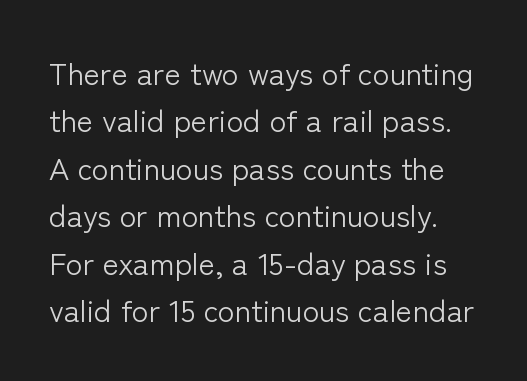
The space beneath each line is pristine and unruled. The block of text has a typical density, with ordinary space between rows. Is the stroke heavy? The answer is a plain regular-or-lighter. Posture: upright roman.
